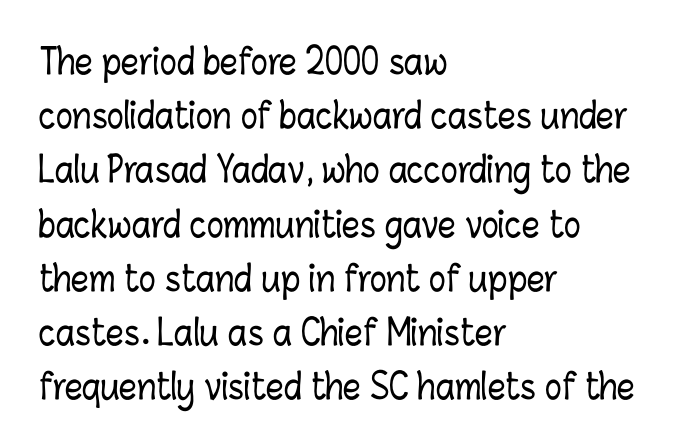
Alignment: flush left. Students, note that the glyphs here touch the page at normal intervals. Compared with typical paragraphs, the rows here are spaced about the same. You could not count columns in this text — the font is proportionally spaced. Only glyphs here, with clear space below each row. Posture: vertical.
